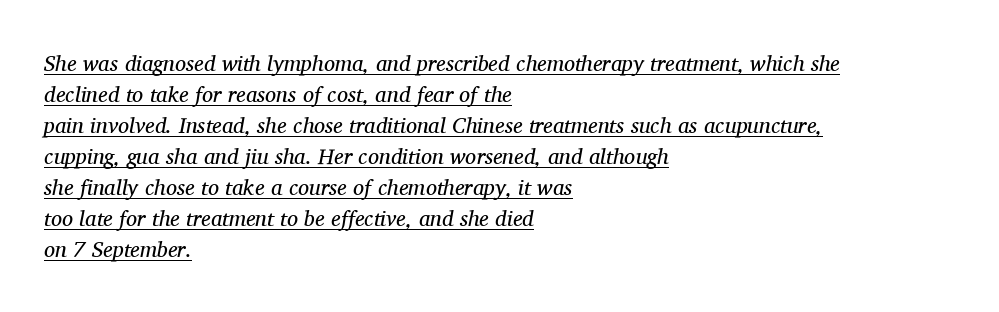
The image shows 22 px text type, italic (leaning right); set left-aligned, normal line spacing (1.41x), normal letter spacing, underlined.
